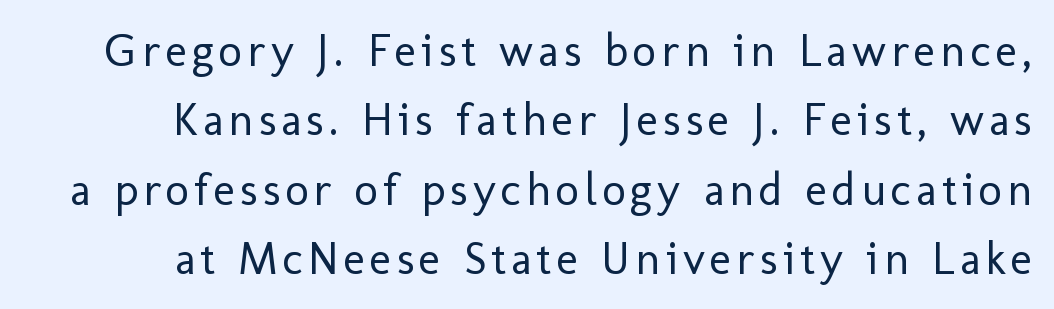
The image shows 46 px regular-weight sans-serif type, upright; set normal line spacing (1.51x), not underlined; low stroke contrast and a medium x-height.
